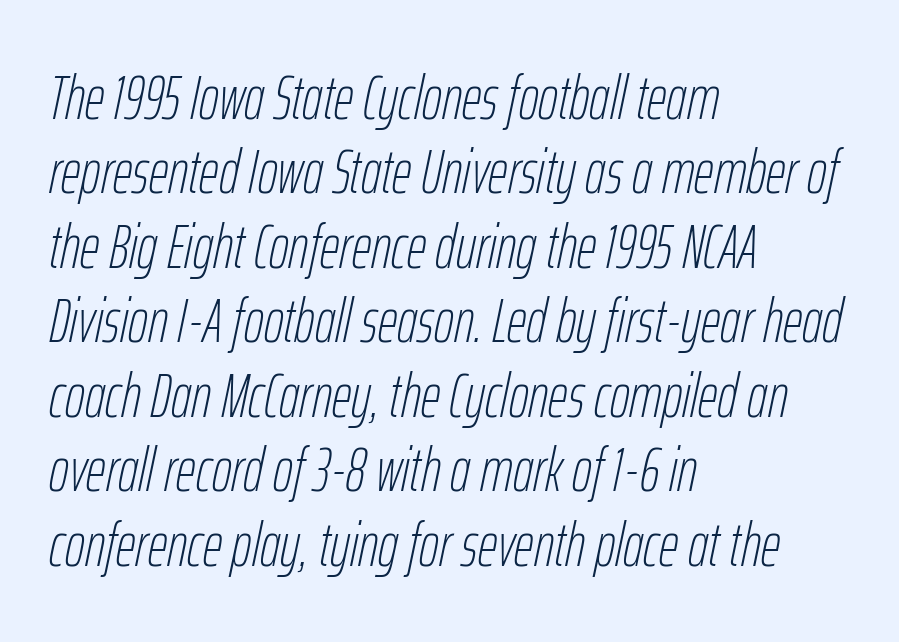
Q: Is the text bold? A: No.
Q: Is the text italic (slanted)? A: Yes, it leans right by about 12 degrees.
Q: Is the text underlined? A: No.
Q: How is the paragraph aligned? A: Left-aligned.
Q: Is the spacing between letters normal or unusually wide? A: Normal.
Q: Width (condensed, normal, or wide)? A: Condensed.
Q: Stroke contrast? A: Low.
Q: x-height? A: Medium.
Q: Monospaced? A: No.
